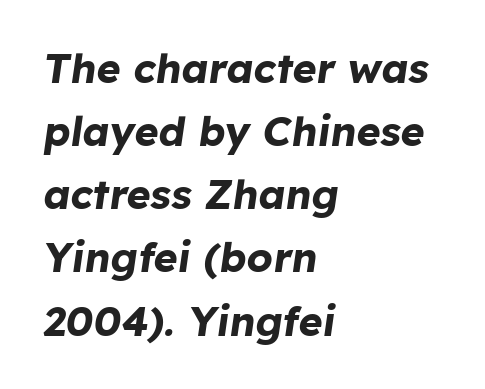
Q: Is the text bold? A: Yes.
Q: Is the text italic (slanted)? A: Yes, it leans right by about 8 degrees.
Q: Is the text underlined? A: No.
Q: How is the paragraph aligned? A: Left-aligned.
Q: Is the spacing between letters normal or unusually wide? A: Normal.
Q: Is the spacing between lines tight, normal or loose? A: Normal.
Q: Width (condensed, normal, or wide)? A: Normal.
Q: Stroke contrast? A: Low.
Q: x-height? A: Medium.
Q: Monospaced? A: No.
